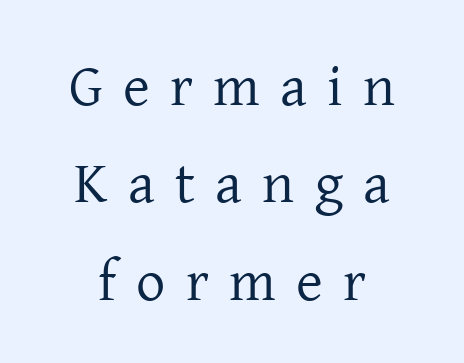
Q: Is the text bold? A: No.
Q: Is the text italic (slanted)? A: No, it is upright.
Q: Is the typeface a serif or a sans-serif typeface? A: Serif.
Q: Is the text underlined? A: No.
Q: How is the paragraph aligned? A: Centered.
Q: Is the spacing between letters normal or unusually wide? A: Unusually wide.
Q: Is the spacing between lines tight, normal or loose? A: Normal.
Q: Width (condensed, normal, or wide)? A: Normal.
Q: Stroke contrast? A: Low.
Q: x-height? A: Medium.
Q: Monospaced? A: No.
